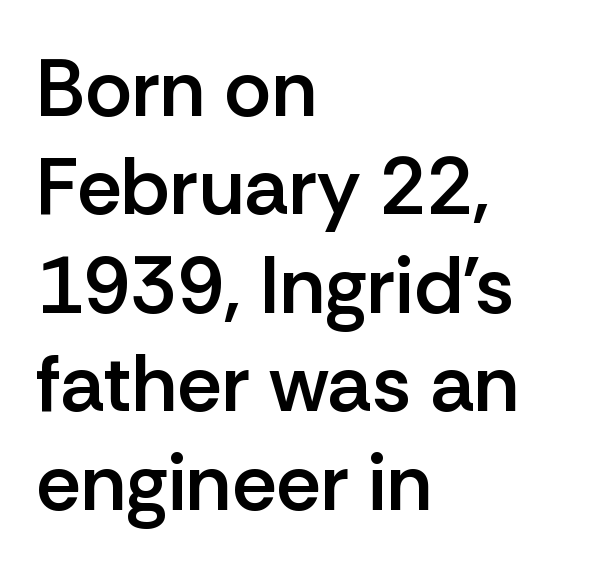
Nobody drew a line under any word here. When letters stand straight like this, we call the style roman or upright. The sample has been set in demibold, a notch under bold. Letterform terminals end flat and unadorned throughout the passage. Note the varied advance widths — an 'i' is clearly narrower than an 'm'.
